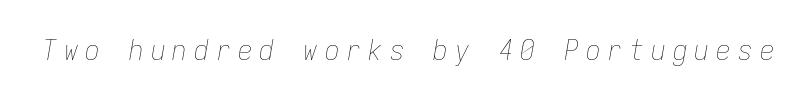
{"italic": "yes", "lean": "right", "slant_degrees": 9, "bold": "no", "weight": "thin", "width": "condensed", "stroke_contrast": "low", "x_height": "medium", "monospaced": "yes", "underline": "no", "letter_spacing": "wide", "letter_spacing_em": 0.25, "glyph_px": 29}
